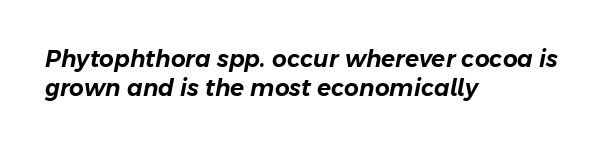
The image shows 23 px text type, italic (leaning right); set left-aligned, line spacing 1.24x, normal letter spacing, not underlined.
